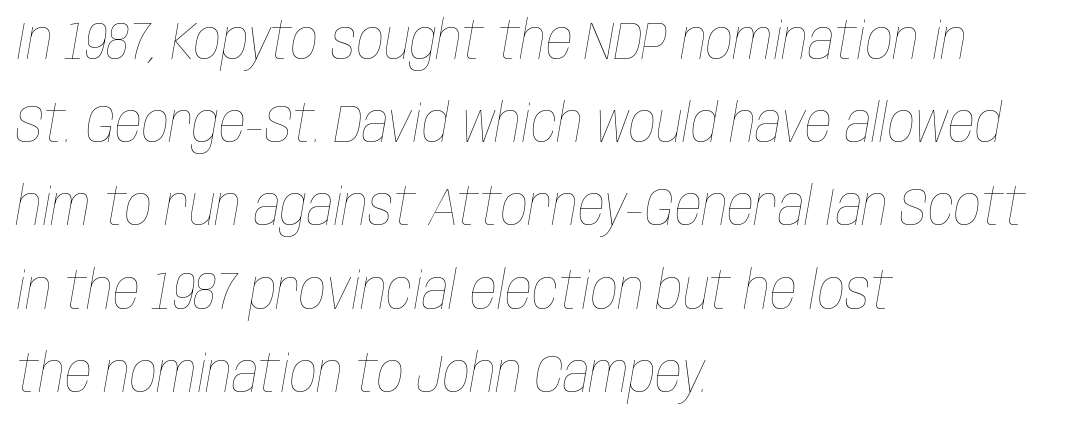
The image shows 53 px thin, condensed type, italic (leaning right); set left-aligned, normal line spacing (1.57x), normal letter spacing, not underlined; low stroke contrast and a large x-height.
